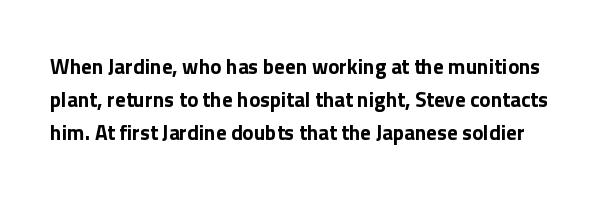
The area under the type is left untouched. This is the regular roman posture of the typeface. Each new line begins a customary step beneath the previous one. The letters are bold, with thick, heavy strokes. The horizontal fit of the characters is conventional and even.
